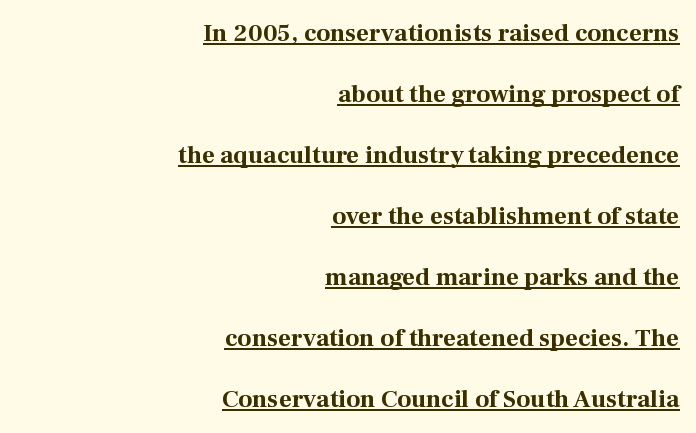
Q: Is the text bold? A: Yes.
Q: Is the text italic (slanted)? A: No, it is upright.
Q: Is the text underlined? A: Yes.
Q: How is the paragraph aligned? A: Right-aligned.
Q: Is the spacing between letters normal or unusually wide? A: Normal.
Q: Is the spacing between lines tight, normal or loose? A: Loose.
